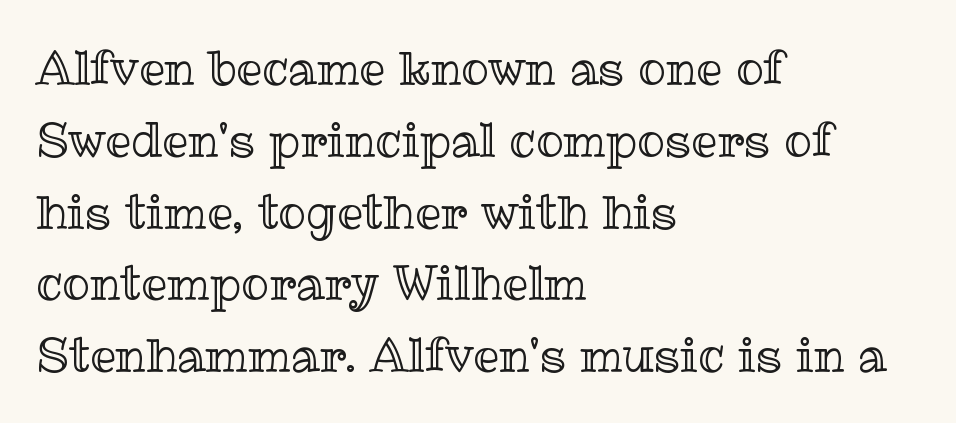
Q: Is the text italic (slanted)? A: No, it is upright.
Q: Is the text underlined? A: No.
Q: How is the paragraph aligned? A: Left-aligned.
Q: Is the spacing between letters normal or unusually wide? A: Normal.
Q: Is the spacing between lines tight, normal or loose? A: Normal.
Q: Width (condensed, normal, or wide)? A: Normal.
Q: x-height? A: Medium.
Q: Monospaced? A: No.
